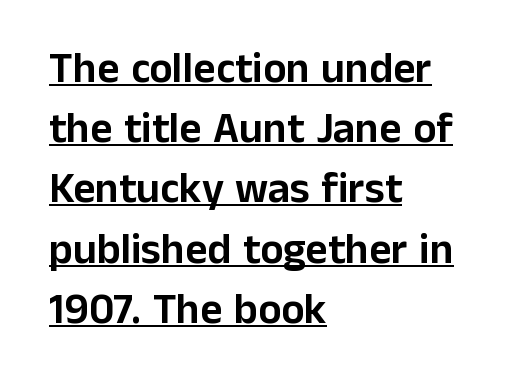
The image shows 43 px sans-serif type, upright; set left-aligned, normal line spacing (1.4x), normal letter spacing, underlined; low stroke contrast and a medium x-height.
